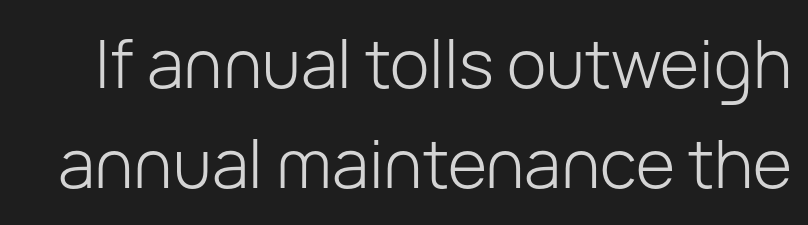
Q: Is the text bold? A: No.
Q: Is the text italic (slanted)? A: No, it is upright.
Q: Is the typeface a serif or a sans-serif typeface? A: Sans-serif.
Q: Is the text underlined? A: No.
Q: Is the spacing between letters normal or unusually wide? A: Normal.
Q: Is the spacing between lines tight, normal or loose? A: Normal.
Q: Width (condensed, normal, or wide)? A: Normal.
Q: Stroke contrast? A: Low.
Q: x-height? A: Medium.
Q: Monospaced? A: No.
